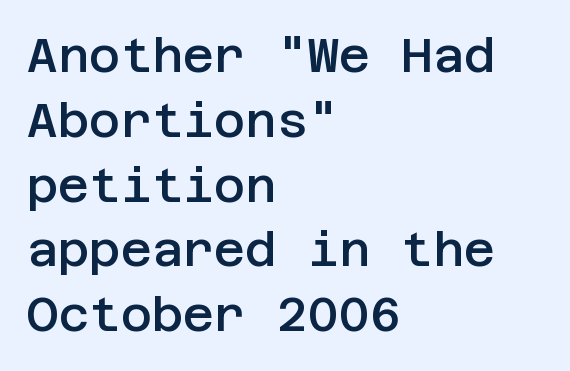
{"serif": "no", "italic": "no", "bold": "semi", "weight": "semibold", "width": "normal", "stroke_contrast": "low", "x_height": "large", "underline": "no", "align": "left", "line_spacing": "normal", "line_spacing_ratio": 1.35, "letter_spacing": "normal", "letter_spacing_em": 0.0, "glyph_px": 48}
